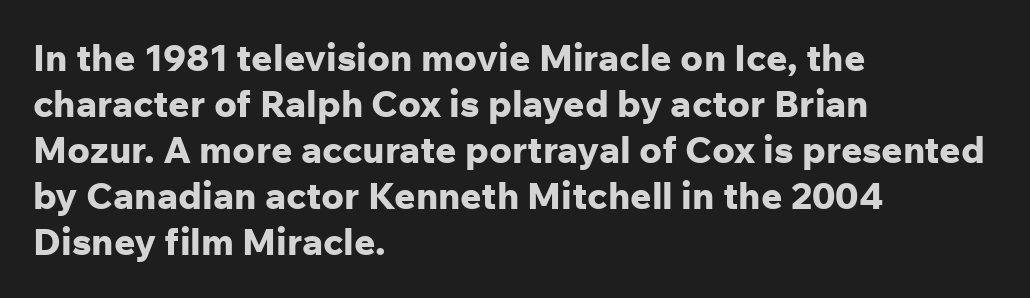
These lines are composed in type without serifs. You could not count columns in this text — the font is proportionally spaced. The paragraph has a hard left edge and a soft right edge. Standard letterfit; no display-style spreading of the glyphs. Emphasis by weight is at full strength: bold.
